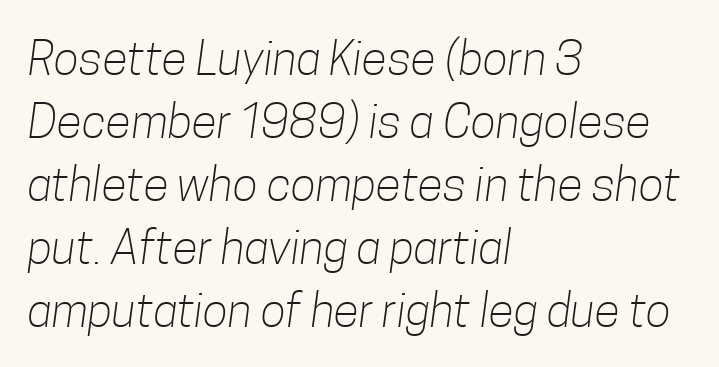
Inter-character spacing is left at the font's built-in metrics. The lines in this sample share a left origin and differ only in where they stop. Summary of vertical rhythm: regular, with standard interline spacing. I'd call this a sans setting — the letters go barefoot. Counters stay open thanks to moderate or lighter strokes.
